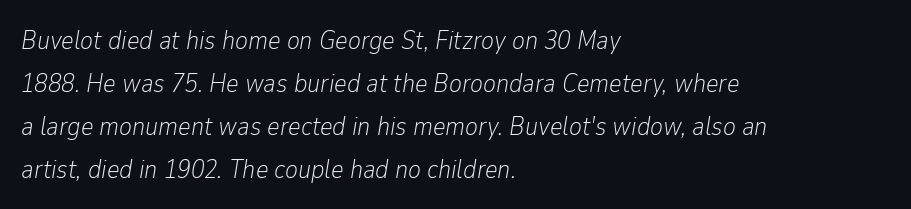
Q: Is the text bold? A: No.
Q: Is the text italic (slanted)? A: Yes, it leans right by about 9 degrees.
Q: Is the text underlined? A: No.
Q: How is the paragraph aligned? A: Left-aligned.
Q: Is the spacing between letters normal or unusually wide? A: Normal.
Q: Is the spacing between lines tight, normal or loose? A: Normal.
